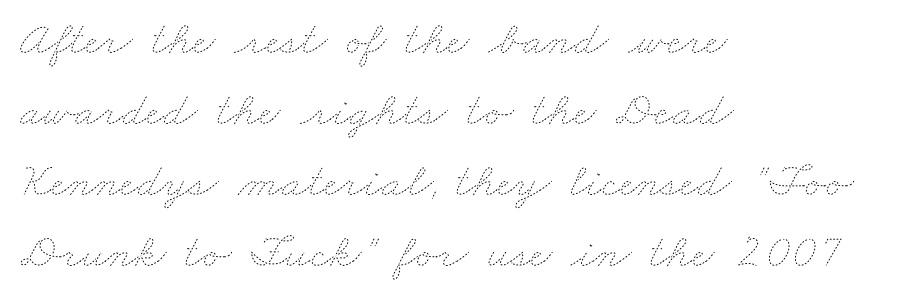
{"bold": "no", "weight": "thin", "width": "wide", "stroke_contrast": "low", "x_height": "small", "monospaced": "no", "underline": "no", "align": "left", "line_spacing": "normal", "line_spacing_ratio": 1.48, "letter_spacing": "normal", "letter_spacing_em": 0.0, "glyph_px": 48}
